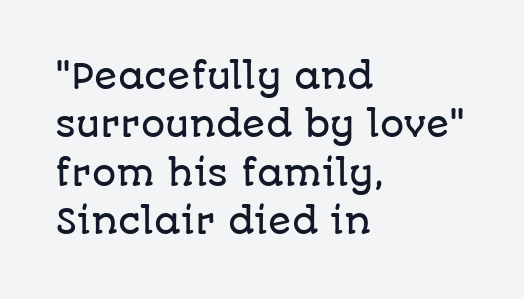
The image shows 34 px sans-serif type, upright; set left-aligned, normal line spacing (1.42x), normal letter spacing, not underlined; low stroke contrast and a large x-height.
